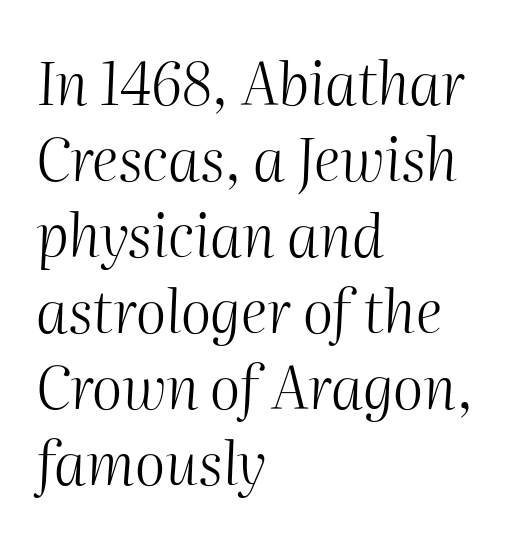
Q: Is the text bold? A: No.
Q: Is the text italic (slanted)? A: Yes, it leans right by about 2 degrees.
Q: Is the text underlined? A: No.
Q: How is the paragraph aligned? A: Left-aligned.
Q: Is the spacing between letters normal or unusually wide? A: Normal.
Q: Is the spacing between lines tight, normal or loose? A: Normal.
Q: Width (condensed, normal, or wide)? A: Normal.
Q: Stroke contrast? A: Medium.
Q: x-height? A: Medium.
Q: Monospaced? A: No.
